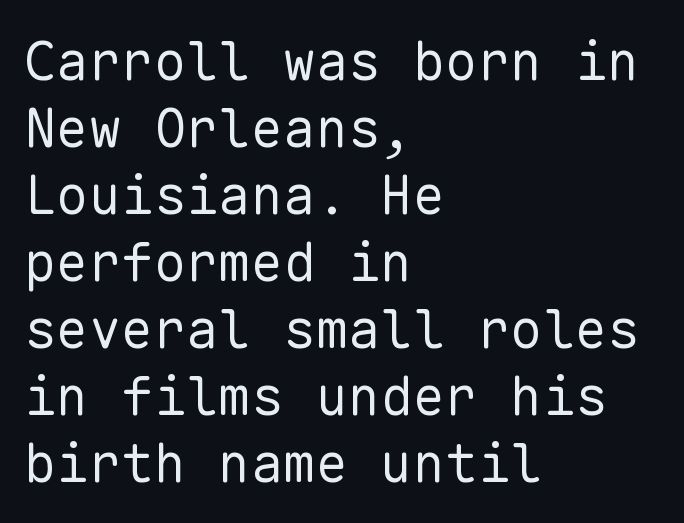
The strip under each line holds only bare page. Characters follow at the spacing the type designer built in. If you drew a line through each stem, it would be perfectly vertical. The passage is arranged the way most books set body copy — flush left. Each letter, wide or thin by design, is forced into the same width here.
